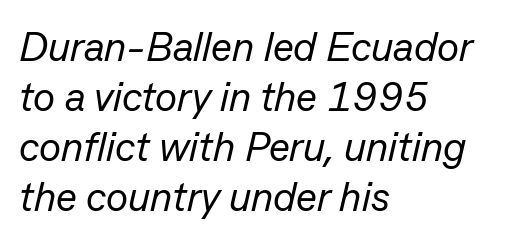
Q: Is the text bold? A: No.
Q: Is the text italic (slanted)? A: Yes, it leans right by about 13 degrees.
Q: Is the text underlined? A: No.
Q: How is the paragraph aligned? A: Left-aligned.
Q: Is the spacing between letters normal or unusually wide? A: Normal.
Q: Width (condensed, normal, or wide)? A: Normal.
Q: Stroke contrast? A: Low.
Q: x-height? A: Medium.
Q: Monospaced? A: No.
